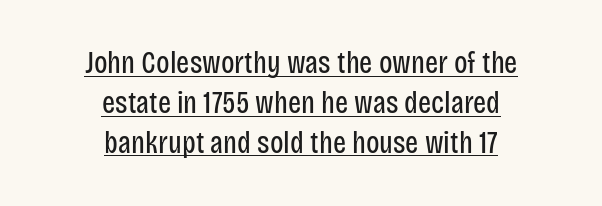
{"serif": "no", "italic": "no", "bold": "no", "weight": "regular", "width": "condensed", "stroke_contrast": "low", "x_height": "large", "monospaced": "no", "underline": "yes", "align": "center", "line_spacing": "normal", "line_spacing_ratio": 1.29, "letter_spacing": "normal", "letter_spacing_em": 0.0, "glyph_px": 31}
